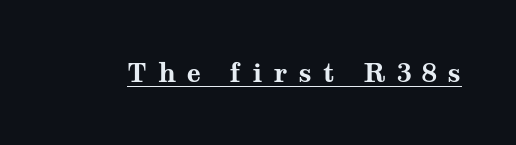
The image shows 26 px bold type, upright; set unusually wide letter spacing (+0.41 em), underlined.
